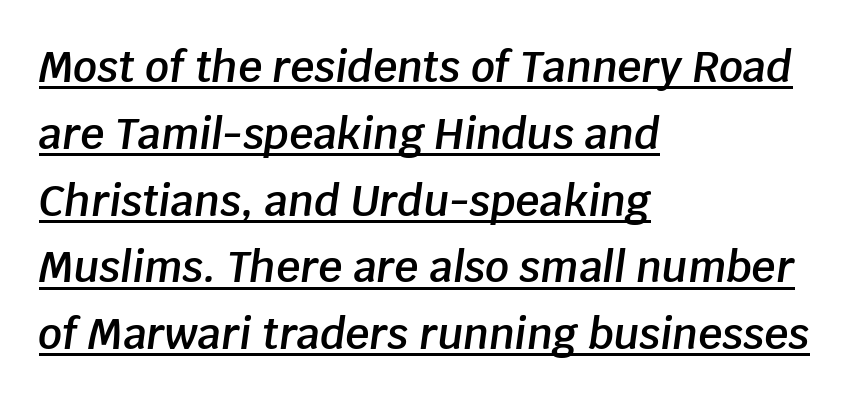
Q: Is the text bold? A: Semi-bold.
Q: Is the text italic (slanted)? A: Yes, it leans right by about 8 degrees.
Q: Is the text underlined? A: Yes.
Q: How is the paragraph aligned? A: Left-aligned.
Q: Is the spacing between letters normal or unusually wide? A: Normal.
Q: Is the spacing between lines tight, normal or loose? A: Normal.
Q: Width (condensed, normal, or wide)? A: Normal.
Q: Stroke contrast? A: Low.
Q: x-height? A: Large.
Q: Monospaced? A: No.
